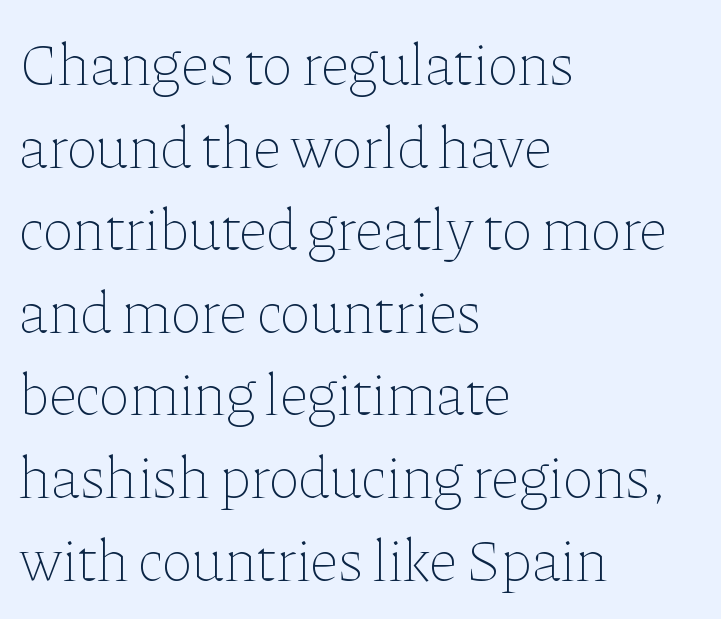
A clean baseline with only descenders dipping below it. Students, note that the glyphs here touch the page at normal intervals. Ascenders rise straight up at ninety degrees. In CSS terms this would be text-align: left. The rendering uses natural spacing where letterforms have individual widths.
